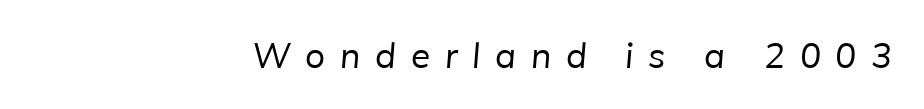
{"serif": "no", "bold": "no", "weight": "regular", "width": "normal", "stroke_contrast": "low", "x_height": "medium", "monospaced": "no", "underline": "no", "align": "right", "letter_spacing": "wide", "letter_spacing_em": 0.42, "glyph_px": 35}
